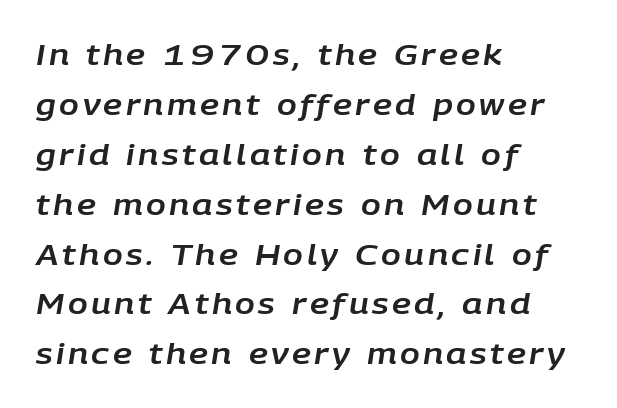
If you drew a ruler down the left edge, every line would touch it. Rule under the text: the space is simply empty. Varying glyph widths throughout — classic text-font behaviour. The whole block is typeset with a tilt.
